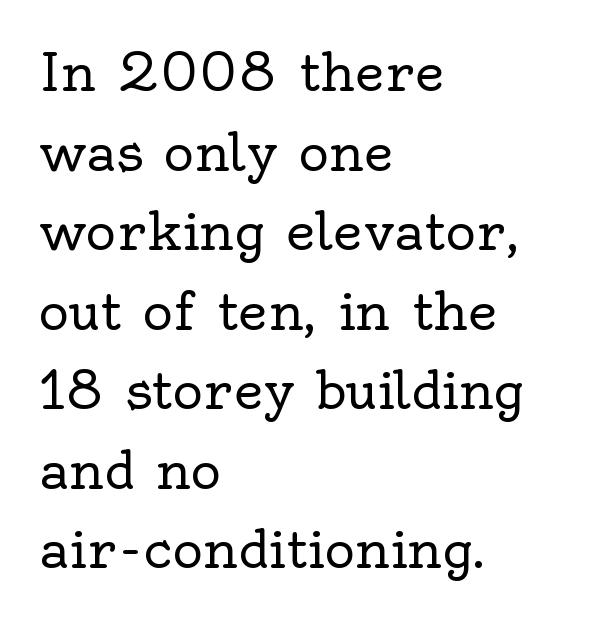
Alignment: flush left. The face used here is proportionally spaced, like ordinary book or web type. Classification — serif. Inter-character spacing is left at the font's built-in metrics.
